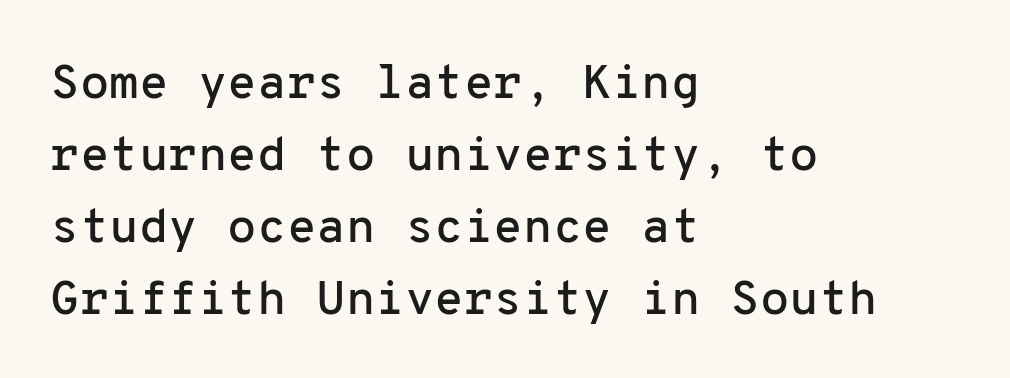
The passage is arranged the way most books set body copy — flush left. Does the lettering tilt? It doesn't — this is upright. Vertical spacing — default. Note: no serifs on the glyphs. Quick note: underline off. The face used here is monospaced, like something from a code editor.
